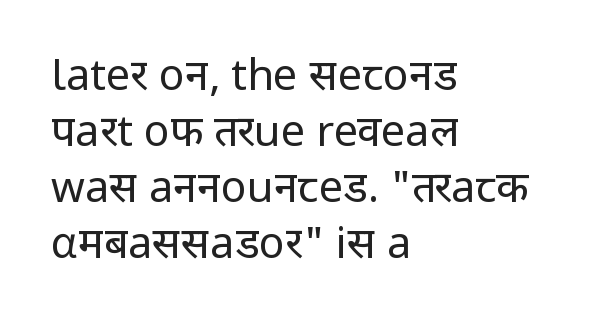
The image shows 43 px regular-weight sans-serif type, upright; set left-aligned, normal line spacing (1.3x), normal letter spacing, not underlined; low stroke contrast and a medium x-height.
